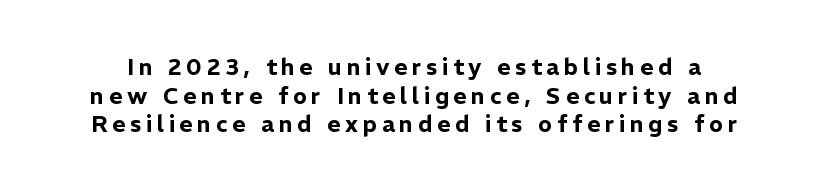
Q: Is the text italic (slanted)? A: No, it is upright.
Q: Is the text underlined? A: No.
Q: Is the spacing between letters normal or unusually wide? A: Unusually wide.
